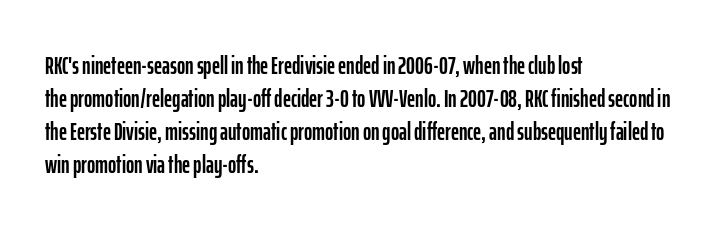
Q: Is the text italic (slanted)? A: No, it is upright.
Q: Is the text underlined? A: No.
Q: How is the paragraph aligned? A: Left-aligned.
Q: Is the spacing between letters normal or unusually wide? A: Normal.
Q: Is the spacing between lines tight, normal or loose? A: Normal.
